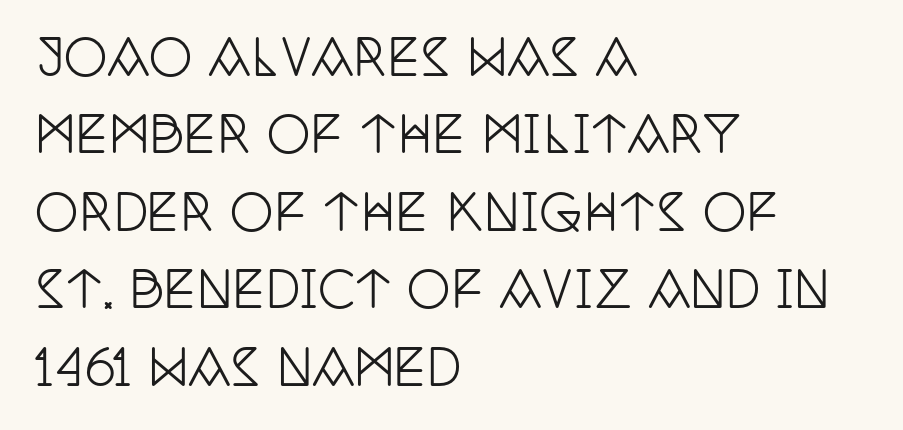
Q: Is the text italic (slanted)? A: No, it is upright.
Q: Is the typeface a serif or a sans-serif typeface? A: Serif.
Q: Is the text underlined? A: No.
Q: How is the paragraph aligned? A: Left-aligned.
Q: Is the spacing between letters normal or unusually wide? A: Normal.
Q: Is the spacing between lines tight, normal or loose? A: Normal.
Q: Width (condensed, normal, or wide)? A: Condensed.
Q: Stroke contrast? A: Low.
Q: x-height? A: Large.
Q: Monospaced? A: No.
